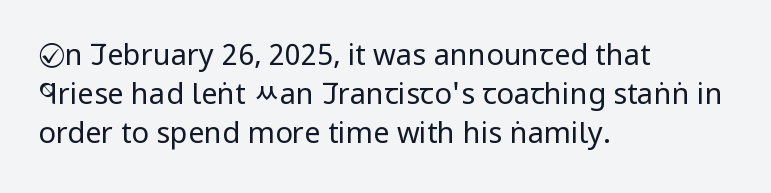
Quick note: interline space is typical. The letters look calm and open, with moderate or lighter stems. Anything drawn beneath the words? Only blank space. The lines in this sample share a left origin and differ only in where they stop. Is this a sans? Yes — the strokes have no serifs.
